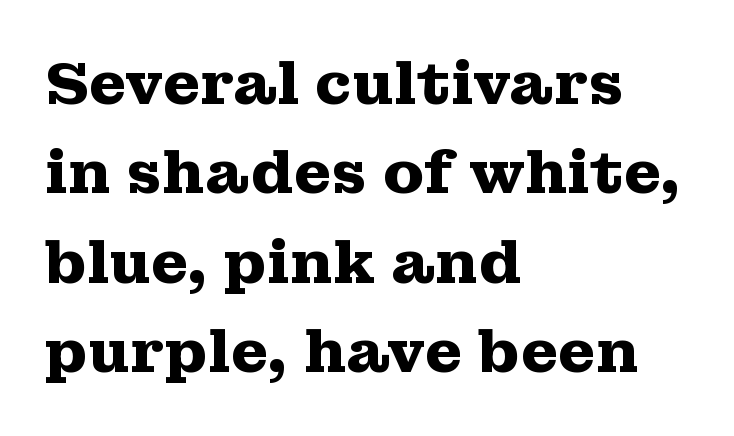
Q: Is the text bold? A: Yes.
Q: Is the text italic (slanted)? A: No, it is upright.
Q: Is the typeface a serif or a sans-serif typeface? A: Serif.
Q: Is the text underlined? A: No.
Q: How is the paragraph aligned? A: Left-aligned.
Q: Is the spacing between letters normal or unusually wide? A: Normal.
Q: Is the spacing between lines tight, normal or loose? A: Normal.
Q: Width (condensed, normal, or wide)? A: Wide.
Q: Stroke contrast? A: Medium.
Q: x-height? A: Medium.
Q: Monospaced? A: No.
